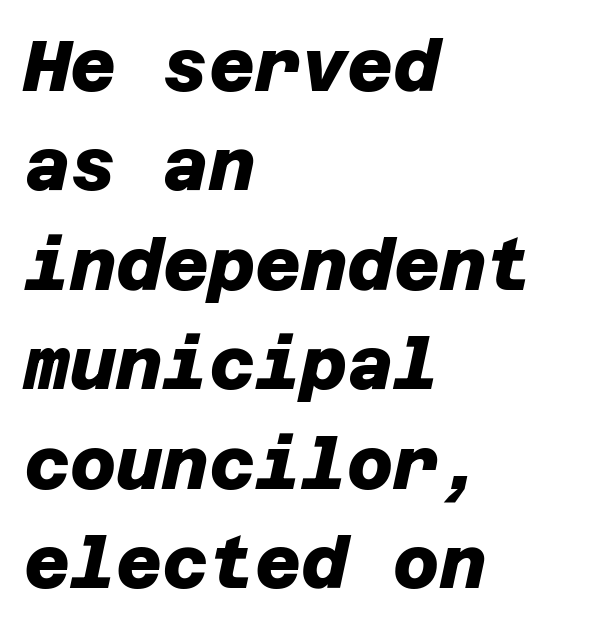
{"serif": "no", "bold": "yes", "weight": "heavy", "width": "normal", "stroke_contrast": "low", "x_height": "large", "underline": "no", "align": "left", "line_spacing": "normal", "line_spacing_ratio": 1.4, "letter_spacing": "normal", "letter_spacing_em": 0.0, "glyph_px": 71}
